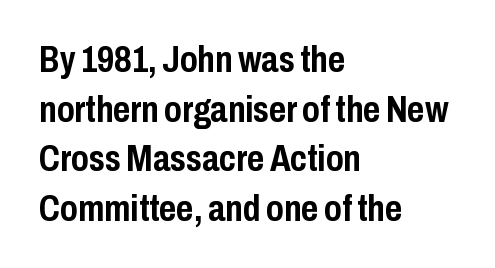
The image shows 37 px semibold, condensed sans-serif type, upright; set left-aligned, normal line spacing (1.34x), normal letter spacing, not underlined; low stroke contrast and a medium x-height.
